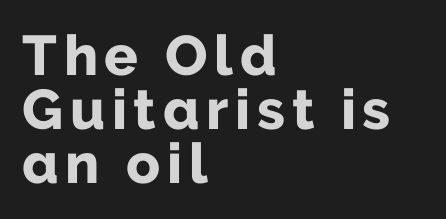
The image shows 56 px bold sans-serif type, upright; set left-aligned, tight line spacing (0.96x), not underlined; low stroke contrast and a medium x-height.
